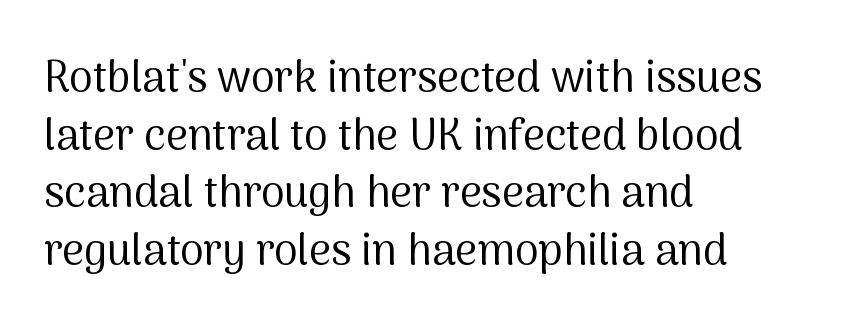
The type sits square on the baseline with zero lean. A quiet, ordinary-to-light weight characterises the typeface. Looks like regular typesetting: each glyph gets only the width it needs. Left-aligned paragraph, ragged on the right. Whoever set this chose a conventional vertical rhythm.
